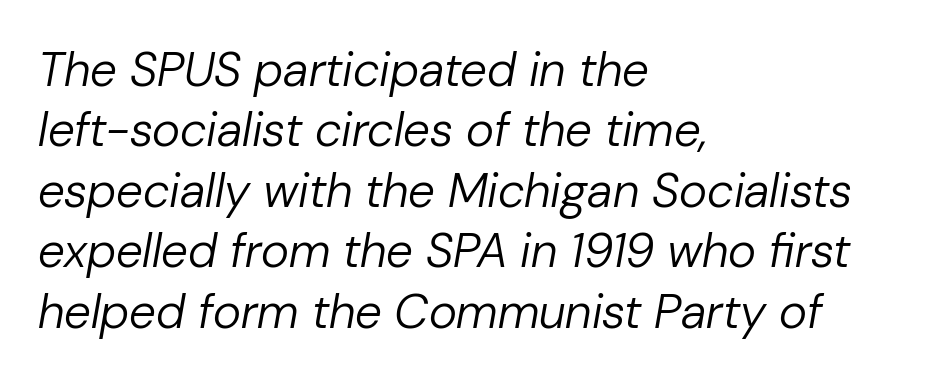
Beneath every word, the page is bare. Spacing verdict: proportional, widths tailored to each character. Caption: multi-line text, flush left, ragged right. No extra ink here — the face is not bold.
